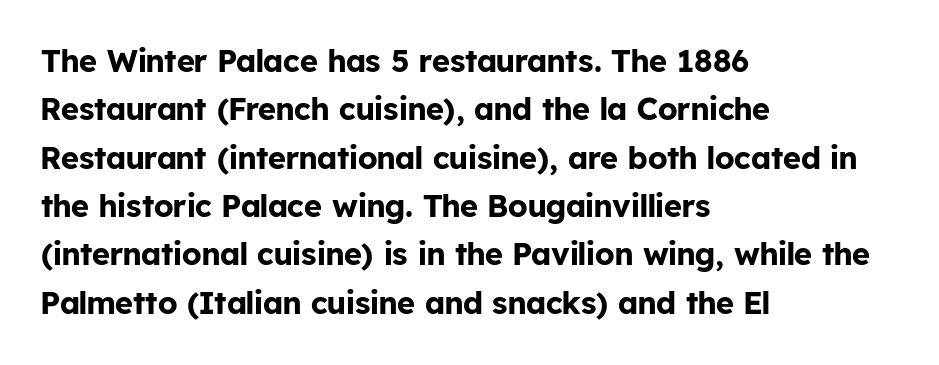
{"serif": "no", "italic": "no", "bold": "yes", "weight": "bold", "width": "normal", "stroke_contrast": "low", "x_height": "medium", "monospaced": "no", "underline": "no", "align": "left", "line_spacing": "normal", "line_spacing_ratio": 1.56, "letter_spacing": "normal", "letter_spacing_em": 0.0, "glyph_px": 31}
